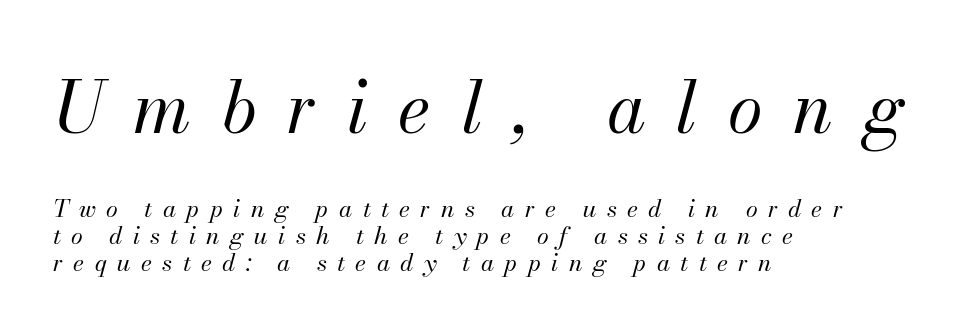
Top chunk: large. Bottom chunk: small. Visually the block forms a straight wall on the left and a jagged coastline on the right. Would a proofreader flag this as italicized? Yes. The face used here is proportionally spaced, like ordinary book or web type. The strokes are not fattened; the text isn't bold.
